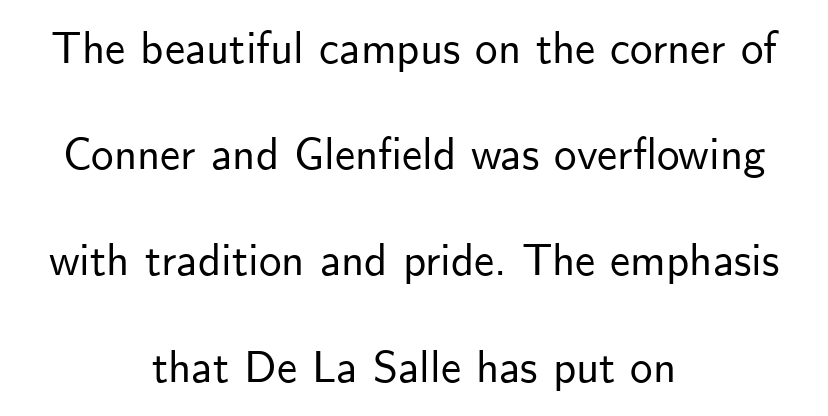
Q: Is the text italic (slanted)? A: No, it is upright.
Q: Is the typeface a serif or a sans-serif typeface? A: Sans-serif.
Q: Is the text underlined? A: No.
Q: How is the paragraph aligned? A: Centered.
Q: Is the spacing between letters normal or unusually wide? A: Normal.
Q: Is the spacing between lines tight, normal or loose? A: Loose.
Q: Width (condensed, normal, or wide)? A: Normal.
Q: Stroke contrast? A: Low.
Q: x-height? A: Small.
Q: Monospaced? A: No.
